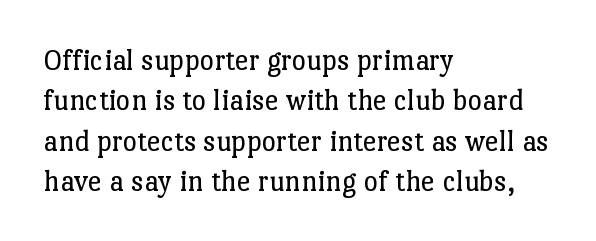
{"serif": "yes", "italic": "no", "bold": "no", "weight": "regular", "width": "normal", "stroke_contrast": "low", "x_height": "medium", "monospaced": "no", "underline": "no", "align": "left", "line_spacing": "normal", "line_spacing_ratio": 1.3, "letter_spacing": "normal", "letter_spacing_em": 0.0, "glyph_px": 31}
